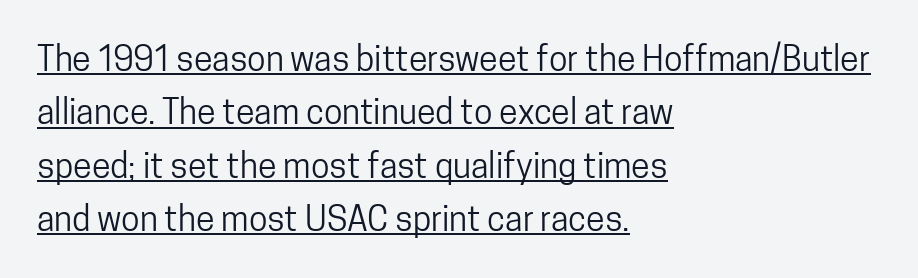
The face used here appears with an underline applied. The compositor pushed each line to the left boundary. Think of a printed novel: that variable character pitch is what you see here. These lines keep a tight, regular rhythm from letter to letter. Vertically, the passage feels balanced, rows spaced as you'd expect. Heaviness? Minimal to ordinary, like unemphasized prose.
